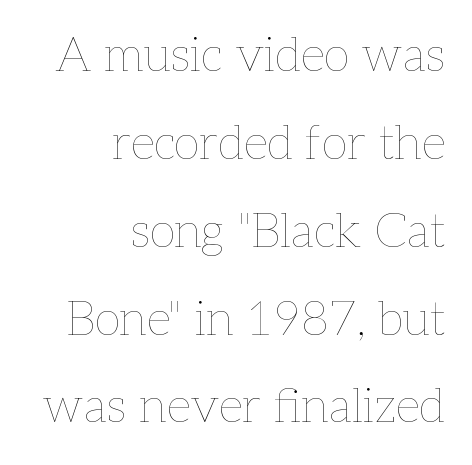
Q: Is the text bold? A: No.
Q: Is the text italic (slanted)? A: No, it is upright.
Q: Is the text underlined? A: No.
Q: How is the paragraph aligned? A: Right-aligned.
Q: Is the spacing between letters normal or unusually wide? A: Normal.
Q: Width (condensed, normal, or wide)? A: Normal.
Q: Stroke contrast? A: Low.
Q: x-height? A: Medium.
Q: Monospaced? A: No.
